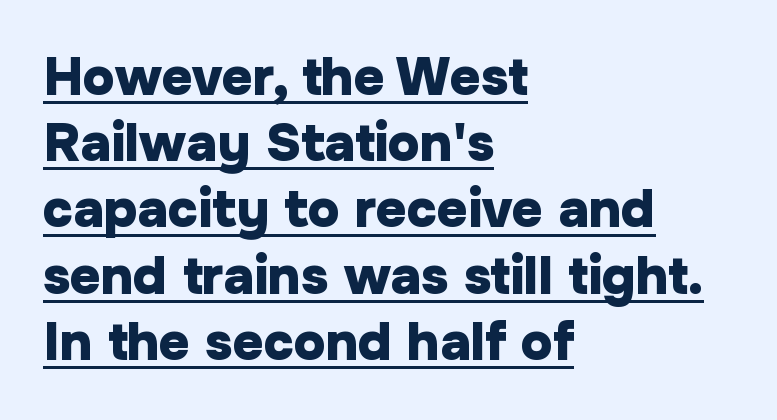
The face used here has the dense, thick strokes of a bold. The type is set solid horizontally, with unmodified tracking. This sample has the flowing, uneven cadence of proportional lettering. Line starts are locked; line ends wander. Style check: upright. Grotesque or geometric, the face here clearly has no serifs.
